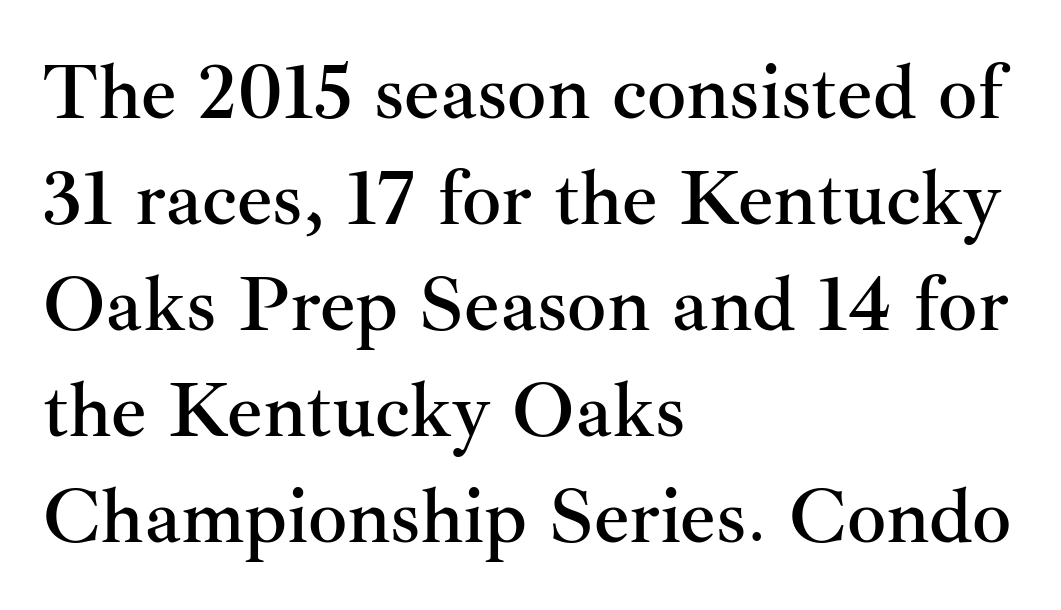
The glyphs in this specimen are seriffed. The paragraph has a hard left edge and a soft right edge. If you measured baseline to baseline, you'd find a middling distance. Nothing unusual about the tracking: characters are spaced as the font intends. No italicization has been applied; the sample stays upright. Each row of text sits above clean, open space.
